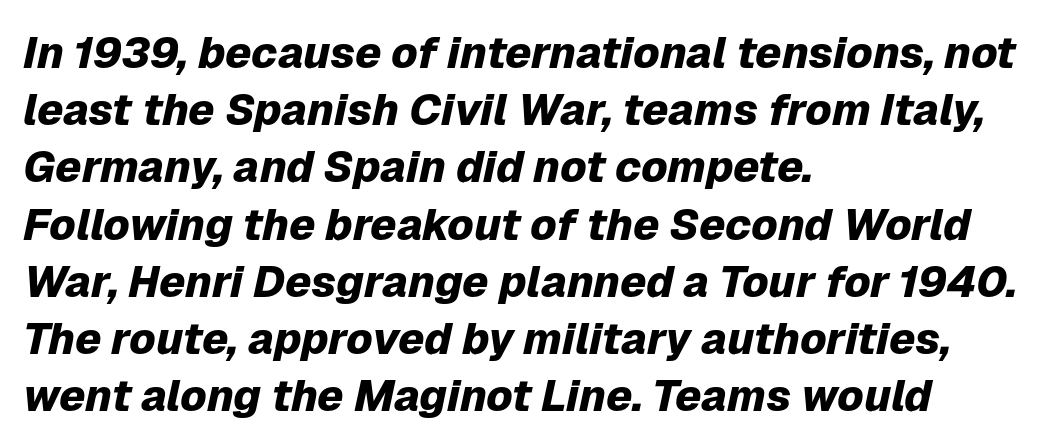
The image shows 44 px heavy type, italic (leaning right); set left-aligned, normal line spacing (1.3x), normal letter spacing, not underlined; low stroke contrast and a medium x-height.
